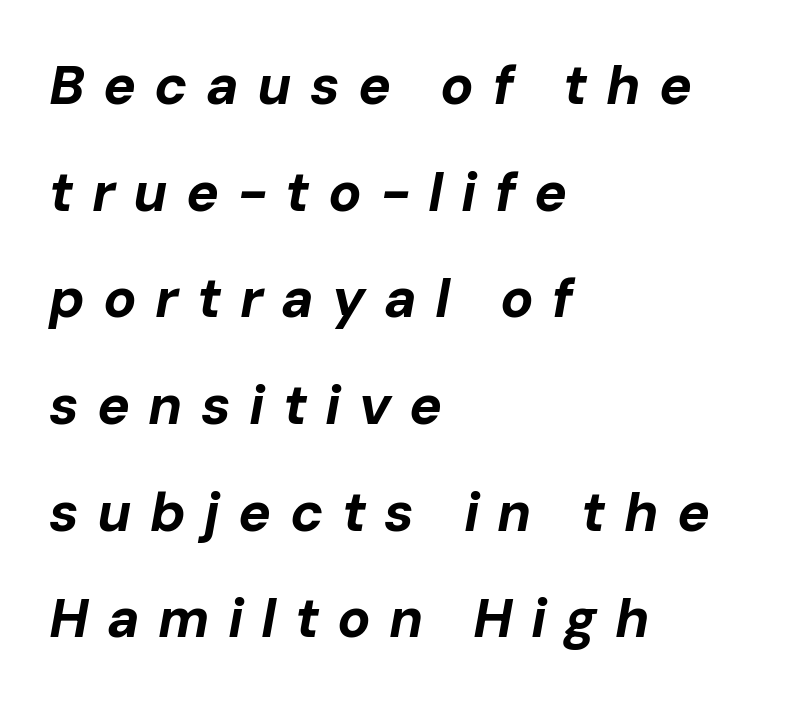
{"italic": "yes", "lean": "right", "slant_degrees": 10, "bold": "yes", "weight": "bold", "width": "normal", "stroke_contrast": "low", "x_height": "medium", "monospaced": "no", "underline": "no", "align": "left", "line_spacing": "loose", "line_spacing_ratio": 1.94, "letter_spacing": "wide", "letter_spacing_em": 0.33, "glyph_px": 55}
